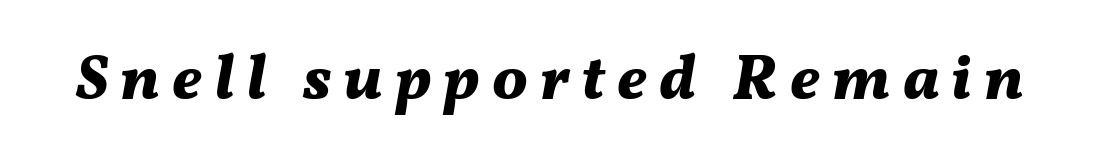
Does the lettering tilt? It does — this is italic. Does the weight exceed regular? Yes, all the way to bold. Character widths vary here, with narrow letters taking less room than wide ones. Quick note: underline off.
